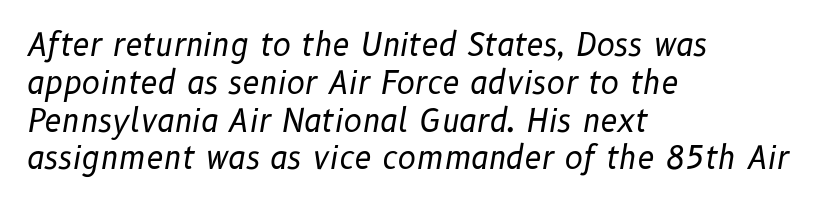
The image shows 31 px regular-weight type, italic (leaning right); set left-aligned, line spacing 1.22x, normal letter spacing, not underlined; low stroke contrast and a medium x-height.
